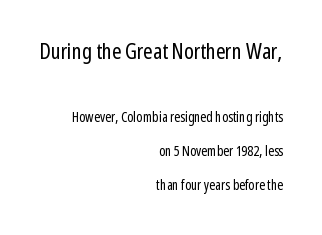
{"italic": "no", "bold": "no", "underline": "no", "align": "right", "line_spacing": "loose", "line_spacing_ratio": 2.4, "letter_spacing": "normal", "letter_spacing_em": 0.0, "larger_block": "first", "size_ratio": 1.57, "glyph_px": 22}
